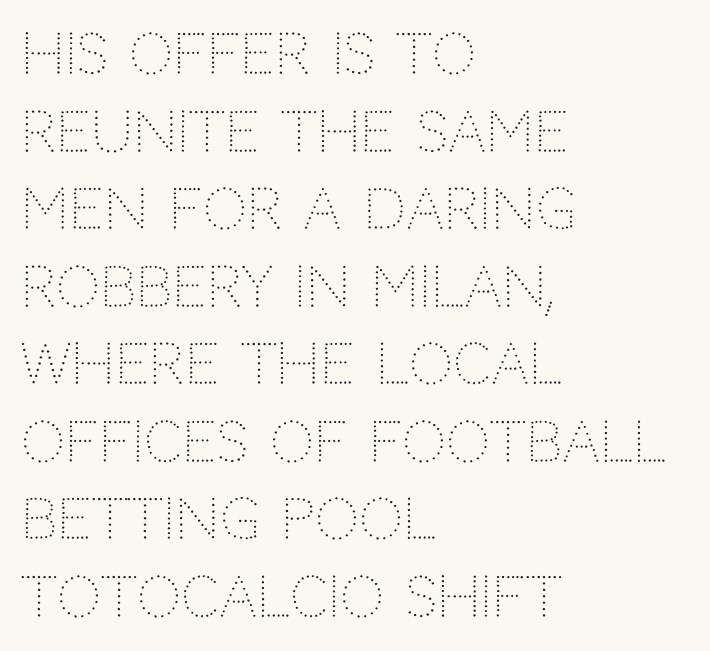
{"serif": "no", "italic": "no", "bold": "no", "weight": "light", "width": "normal", "stroke_contrast": "low", "x_height": "large", "monospaced": "no", "underline": "no", "align": "left", "line_spacing": "normal", "line_spacing_ratio": 1.41, "letter_spacing": "normal", "letter_spacing_em": 0.0, "glyph_px": 55}
